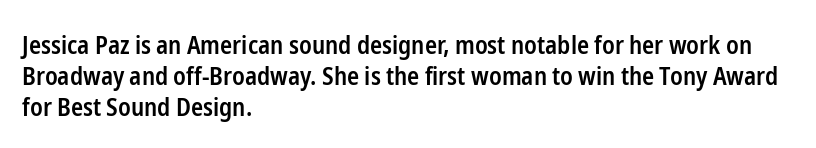
The vertical gap from one line to the next is medium. This sample is left-justified, so line endings fall wherever the words run out. Check under the words: just untouched page. Honestly, the letter spacing is just normal — you wouldn't notice it. Does the lettering tilt? It doesn't — this is upright. Typesetter's note: demi weight, one step under bold.
